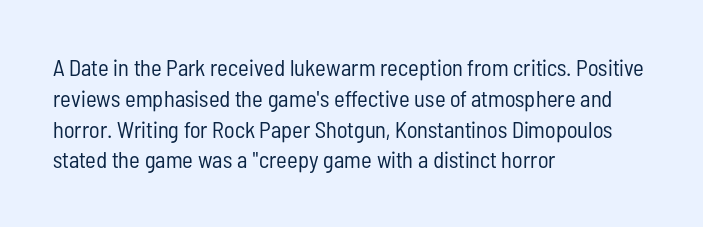
Descenders are the only things crossing below the line. The font sits on the lighter half of the weight spectrum, regular included. Does the copy run flush right? No — it runs flush left. Vertically, the passage feels balanced, rows spaced as you'd expect.
